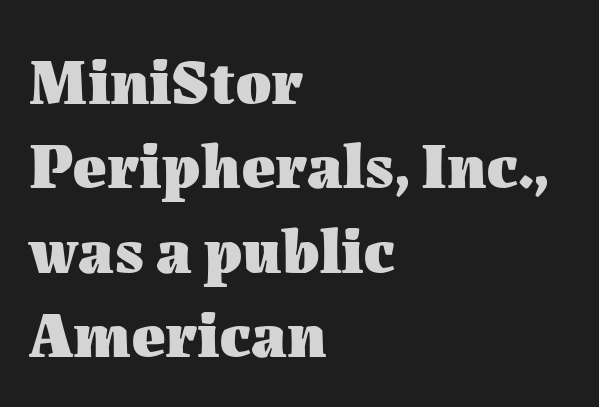
Q: Is the text bold? A: Yes.
Q: Is the text italic (slanted)? A: No, it is upright.
Q: Is the text underlined? A: No.
Q: How is the paragraph aligned? A: Left-aligned.
Q: Is the spacing between letters normal or unusually wide? A: Normal.
Q: Is the spacing between lines tight, normal or loose? A: Normal.
Q: Width (condensed, normal, or wide)? A: Normal.
Q: Stroke contrast? A: Medium.
Q: x-height? A: Medium.
Q: Monospaced? A: No.
